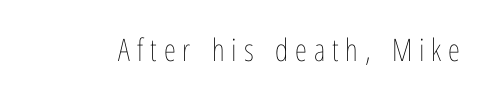
The image shows 31 px thin, condensed type, upright; set unusually wide letter spacing (+0.22 em), not underlined; low stroke contrast and a medium x-height.
